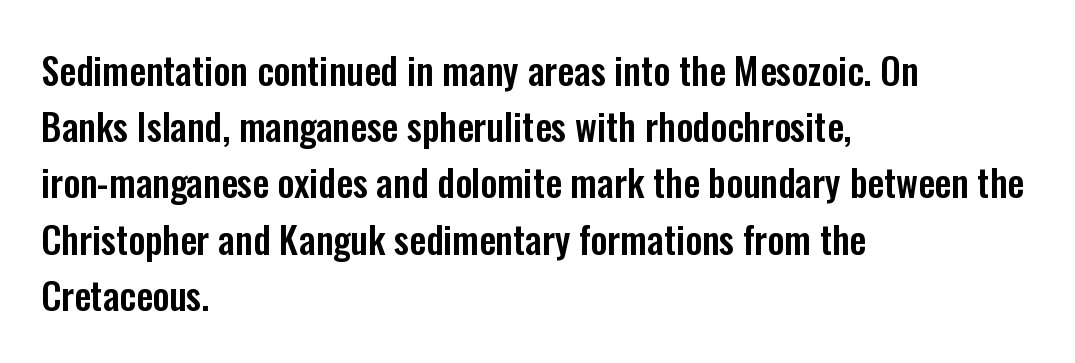
A roman cut, with each character standing at attention. Check under the words: just untouched page. Nope, no serifs anywhere on these letters. Whoever set this chose a conventional vertical rhythm. Short note: letters normally spaced.
